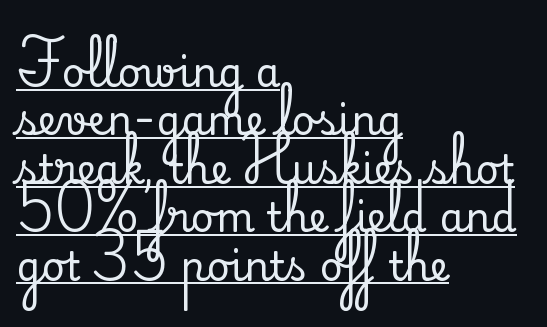
If you drew a ruler down the left edge, every line would touch it. The passage shown has conventional tracking throughout. The passage shown is underscored from start to finish. Notice how the stems are strictly vertical — no italics here. Looks like regular typesetting: each glyph gets only the width it needs.
